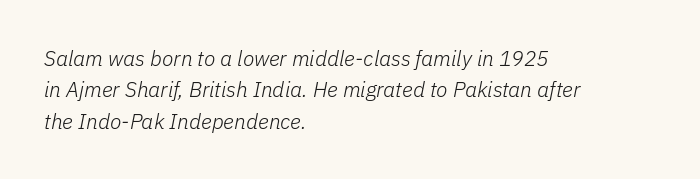
{"italic": "yes", "lean": "right", "slant_degrees": 11, "bold": "no", "underline": "no", "align": "left", "line_spacing": "normal", "line_spacing_ratio": 1.5, "letter_spacing": "normal", "letter_spacing_em": 0.0, "glyph_px": 21}
